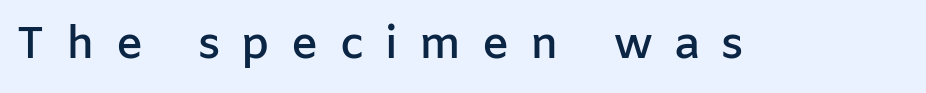
{"serif": "no", "italic": "no", "bold": "semi", "weight": "semibold", "width": "normal", "stroke_contrast": "low", "x_height": "medium", "monospaced": "no", "underline": "no", "letter_spacing": "wide", "letter_spacing_em": 0.47, "glyph_px": 45}
